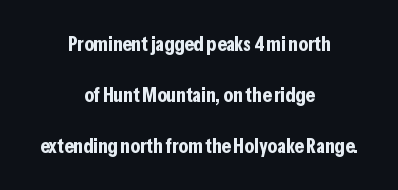
The image shows 21 px bold type, upright; set centered, loose line spacing (2.43x), normal letter spacing, not underlined.
